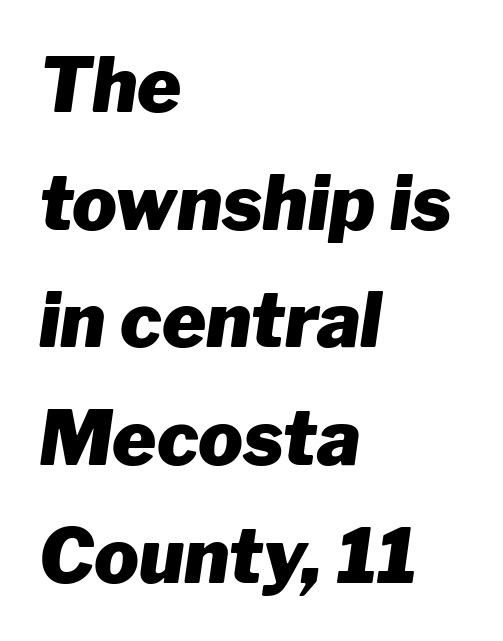
The image shows 75 px heavy type, italic (leaning right); set left-aligned, normal line spacing (1.57x), normal letter spacing, not underlined; low stroke contrast and a medium x-height.
